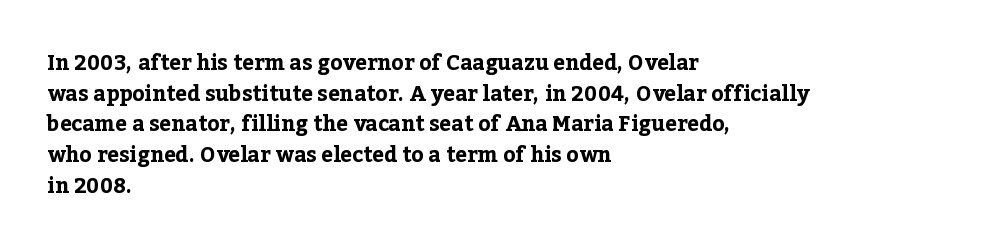
The image shows 21 px bold type, upright; set left-aligned, normal line spacing (1.46x), normal letter spacing, not underlined.
